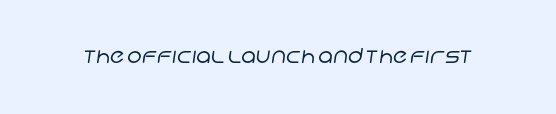
{"bold": "no", "underline": "no", "letter_spacing": "normal", "letter_spacing_em": 0.0, "glyph_px": 21}
